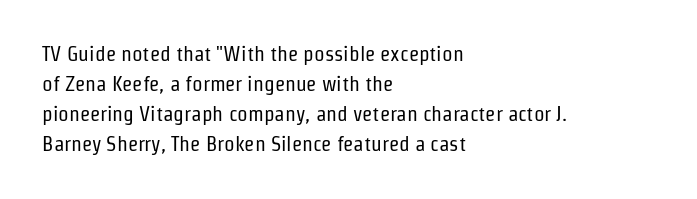
Compared with typical body copy, the letter spacing here is the same. The text block is weighted toward the left margin, trailing off unevenly rightward. The foot of each line stays bare and open. Evenly set lines give the paragraph a standard silhouette. Stroke thickness stays within the range of a standard reading face or lighter.
